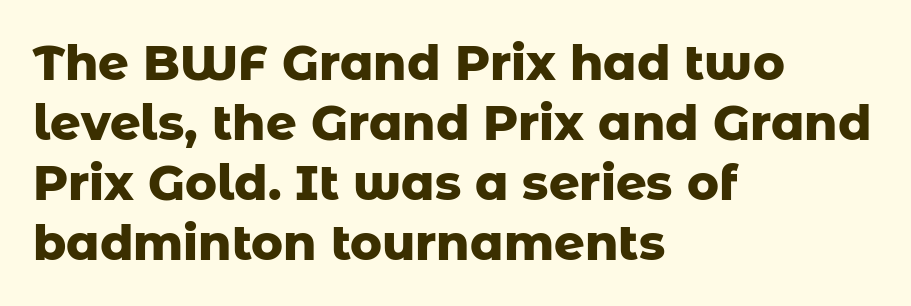
The image shows 48 px heavy sans-serif type, upright; set left-aligned, normal line spacing (1.25x), normal letter spacing, not underlined; low stroke contrast and a medium x-height.
